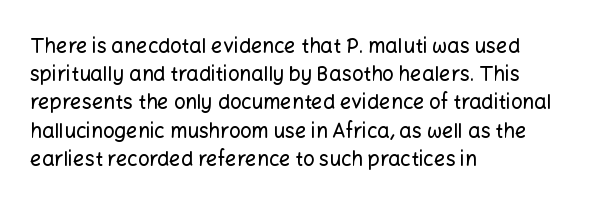
Quick note: interline space is typical. Layout note: lines flush left. The tracking reads as untouched default to a designer's eye. The passage shown is not underscored anywhere. The type sits square on the baseline with zero lean.
